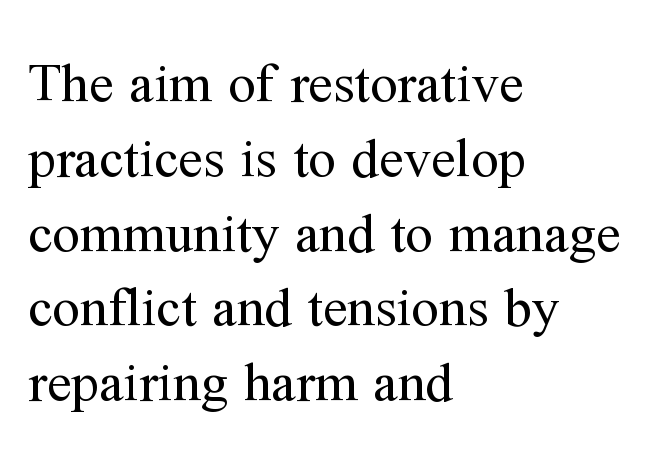
{"serif": "yes", "italic": "no", "bold": "no", "weight": "regular", "width": "normal", "stroke_contrast": "medium", "x_height": "medium", "monospaced": "no", "underline": "no", "align": "left", "line_spacing": "normal", "line_spacing_ratio": 1.36, "letter_spacing": "normal", "letter_spacing_em": 0.0, "glyph_px": 55}
